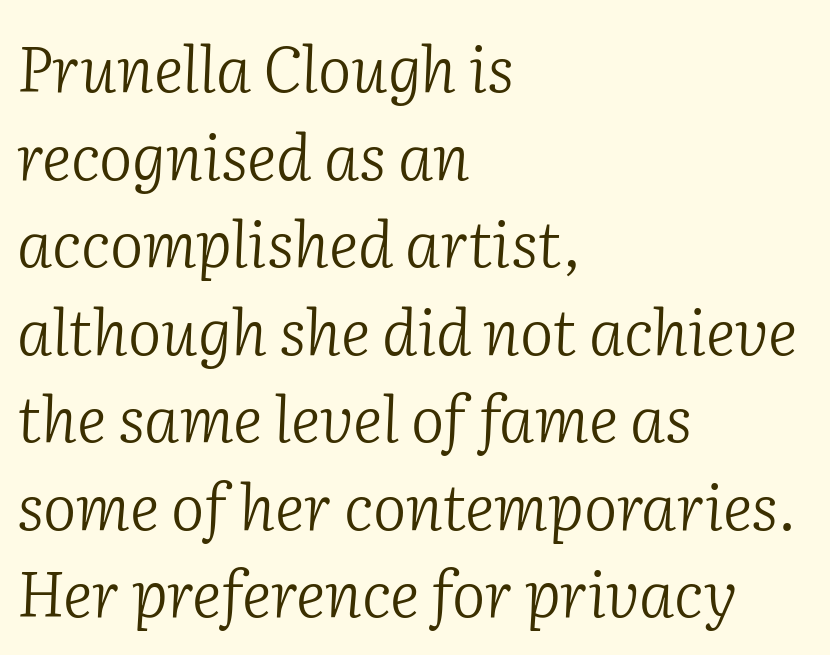
Q: Is the text bold? A: No.
Q: Is the text italic (slanted)? A: Yes, it leans right by about 2 degrees.
Q: Is the typeface a serif or a sans-serif typeface? A: Serif.
Q: Is the text underlined? A: No.
Q: How is the paragraph aligned? A: Left-aligned.
Q: Is the spacing between letters normal or unusually wide? A: Normal.
Q: Is the spacing between lines tight, normal or loose? A: Normal.
Q: Width (condensed, normal, or wide)? A: Normal.
Q: Stroke contrast? A: Low.
Q: x-height? A: Medium.
Q: Monospaced? A: No.
